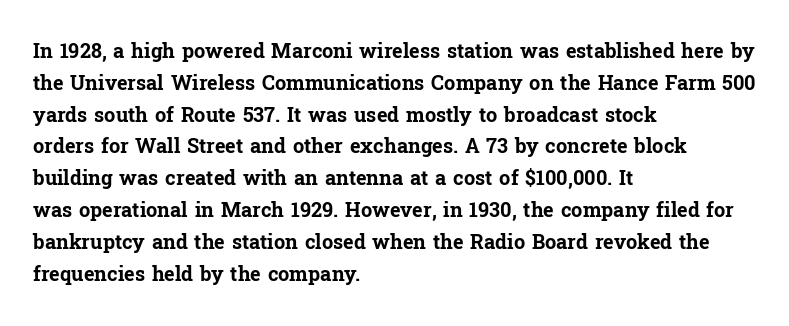
Upright lettering throughout. The foot of each line stays bare and open. Line spacing here is normal. The letters sit at their default tracking, neither squeezed nor spread. The setting favours the left margin, as ordinary paragraphs usually do. These words are printed bold, with thick strokes throughout.
